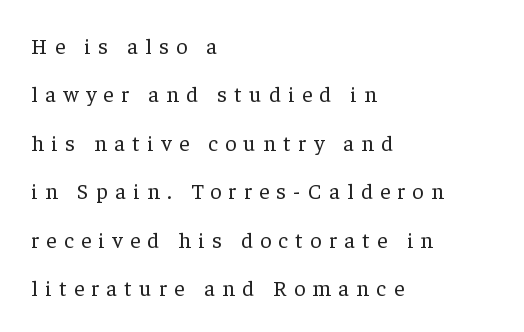
Is the stroke heavy? The answer is a plain regular-or-lighter. The type sits square on the baseline with zero lean. Someone cranked the tracking dial way up on this one. Loosely led — the rows are spread out. In CSS terms this would be text-align: left. Rule under the text: the space is simply empty.
